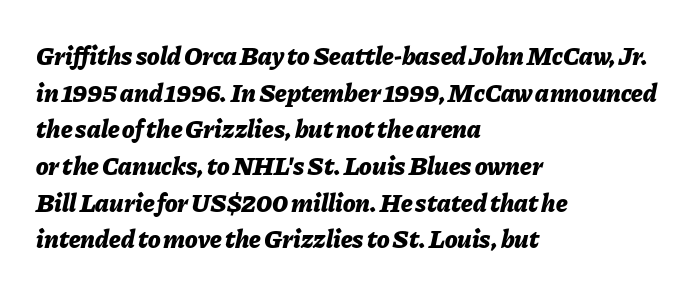
Q: Is the text bold? A: Yes.
Q: Is the text italic (slanted)? A: Yes, it leans right by about 11 degrees.
Q: Is the text underlined? A: No.
Q: How is the paragraph aligned? A: Left-aligned.
Q: Is the spacing between letters normal or unusually wide? A: Normal.
Q: Is the spacing between lines tight, normal or loose? A: Normal.
